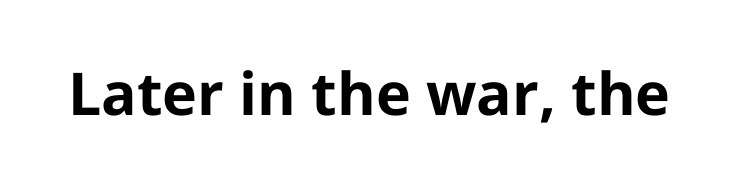
The image shows 59 px bold sans-serif type, upright; set normal letter spacing, not underlined; low stroke contrast and a medium x-height.
